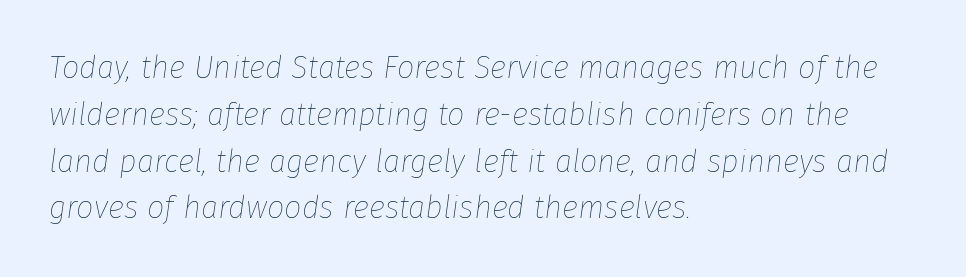
{"italic": "yes", "lean": "right", "slant_degrees": 8, "bold": "no", "weight": "thin", "width": "normal", "stroke_contrast": "low", "x_height": "medium", "monospaced": "no", "underline": "no", "align": "left", "line_spacing": "normal", "line_spacing_ratio": 1.51, "letter_spacing": "normal", "letter_spacing_em": 0.0, "glyph_px": 31}
